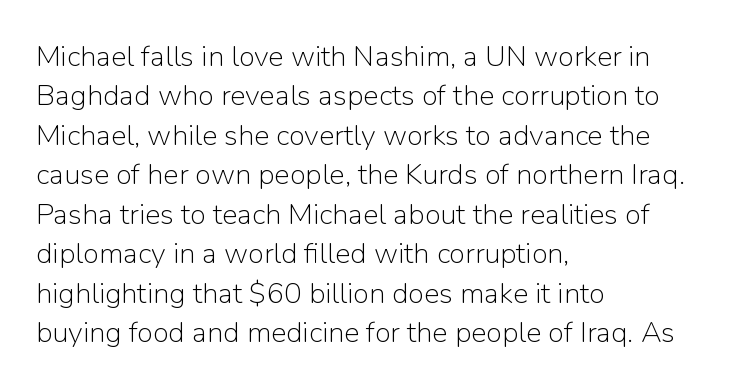
{"serif": "no", "italic": "no", "bold": "no", "weight": "light", "width": "normal", "stroke_contrast": "low", "x_height": "medium", "monospaced": "no", "underline": "no", "align": "left", "line_spacing": "normal", "line_spacing_ratio": 1.36, "letter_spacing": "normal", "letter_spacing_em": 0.0, "glyph_px": 29}
